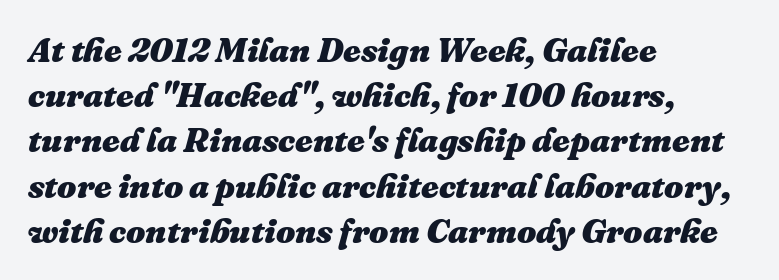
{"italic": "yes", "lean": "right", "slant_degrees": 16, "bold": "yes", "weight": "heavy", "width": "normal", "stroke_contrast": "medium", "x_height": "medium", "monospaced": "no", "underline": "no", "align": "left", "line_spacing": "normal", "line_spacing_ratio": 1.33, "letter_spacing": "normal", "letter_spacing_em": 0.0, "glyph_px": 34}
